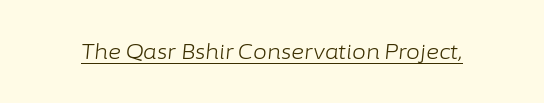
{"italic": "yes", "lean": "right", "slant_degrees": 6, "bold": "no", "underline": "yes", "letter_spacing": "normal", "letter_spacing_em": 0.0, "glyph_px": 20}
